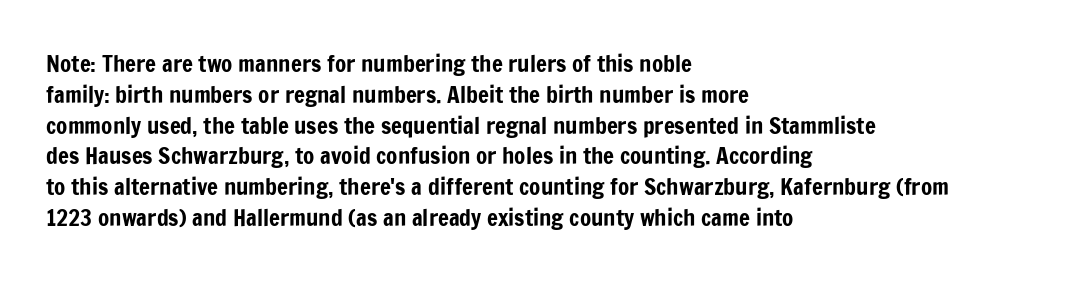
{"italic": "no", "underline": "no", "align": "left", "line_spacing": "normal", "line_spacing_ratio": 1.34, "letter_spacing": "normal", "letter_spacing_em": 0.0, "glyph_px": 23}
